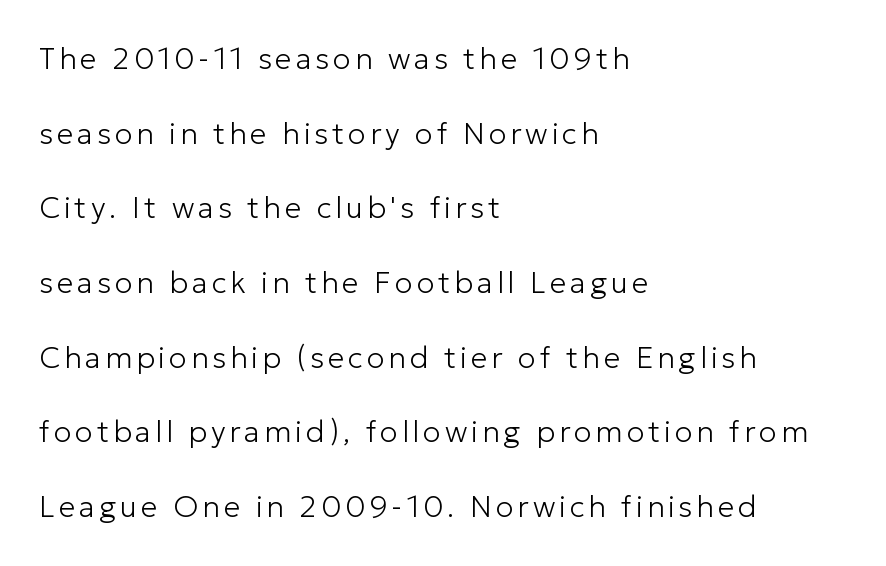
The image shows 30 px light sans-serif type, upright; set left-aligned, loose line spacing (2.49x), not underlined; low stroke contrast and a medium x-height.
